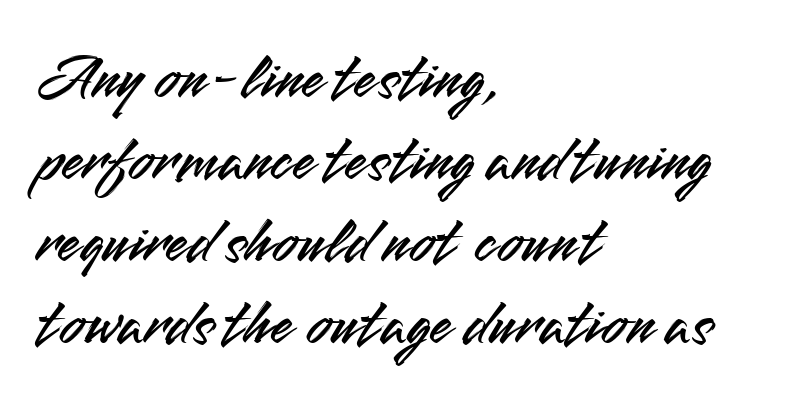
Q: Is the text italic (slanted)? A: Yes.
Q: Is the typeface a serif or a sans-serif typeface? A: Sans-serif.
Q: Is the text underlined? A: No.
Q: How is the paragraph aligned? A: Left-aligned.
Q: Is the spacing between letters normal or unusually wide? A: Normal.
Q: Is the spacing between lines tight, normal or loose? A: Normal.
Q: Width (condensed, normal, or wide)? A: Normal.
Q: Stroke contrast? A: Medium.
Q: x-height? A: Small.
Q: Monospaced? A: No.
